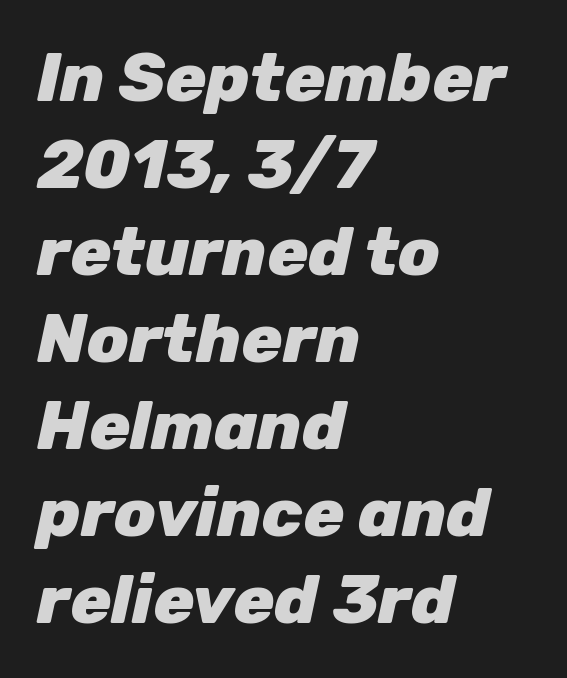
Q: Is the text bold? A: Yes.
Q: Is the text italic (slanted)? A: Yes, it leans right by about 12 degrees.
Q: Is the text underlined? A: No.
Q: How is the paragraph aligned? A: Left-aligned.
Q: Is the spacing between letters normal or unusually wide? A: Normal.
Q: Is the spacing between lines tight, normal or loose? A: Normal.
Q: Width (condensed, normal, or wide)? A: Normal.
Q: Stroke contrast? A: Low.
Q: x-height? A: Medium.
Q: Monospaced? A: No.
